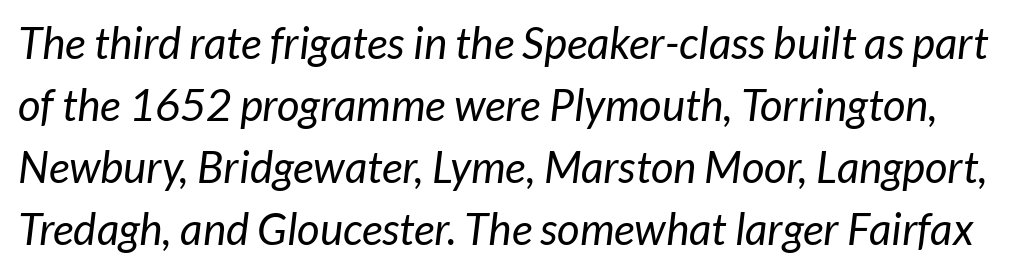
The image shows 44 px regular-weight sans-serif type; set normal line spacing (1.41x), normal letter spacing, not underlined; low stroke contrast and a medium x-height.
